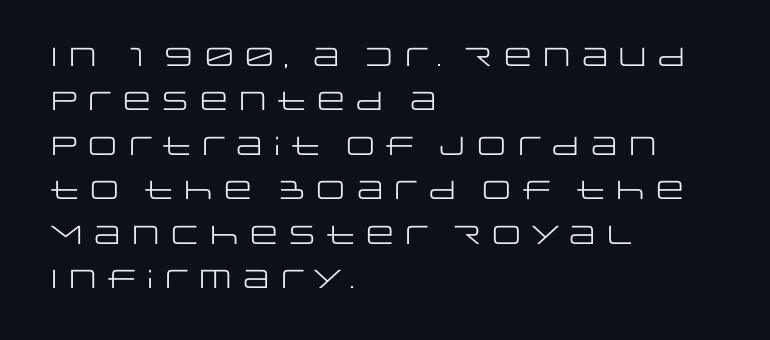
{"italic": "no", "bold": "no", "underline": "no", "align": "left", "line_spacing_ratio": 1.71, "letter_spacing": "normal", "letter_spacing_em": 0.0, "glyph_px": 26}
